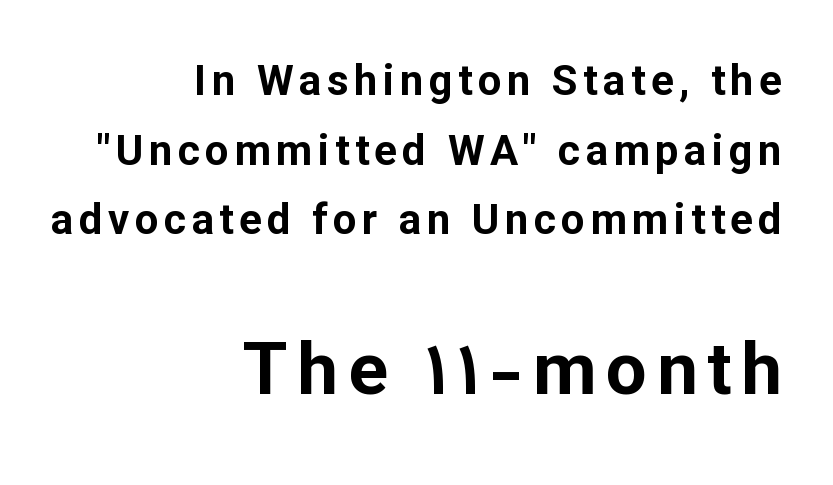
{"serif": "no", "italic": "no", "bold": "yes", "weight": "bold", "width": "normal", "stroke_contrast": "low", "x_height": "medium", "monospaced": "no", "underline": "no", "align": "right", "line_spacing": "normal", "line_spacing_ratio": 1.66, "larger_block": "second", "size_ratio": 1.74, "glyph_px": 73}
